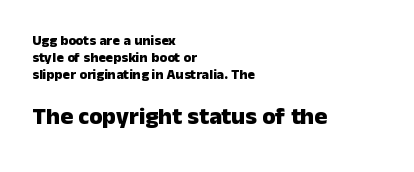
The image shows 24 px bold type, upright; set left-aligned, line spacing 1.22x, normal letter spacing, not underlined; the second (bottom) block is 1.71x larger.
